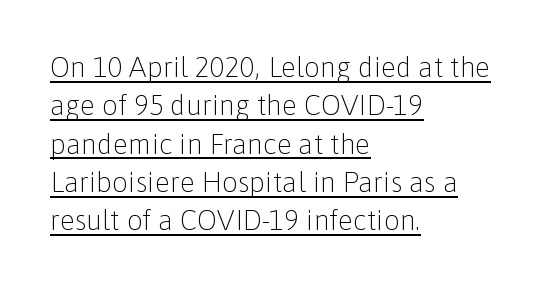
The image shows 28 px light sans-serif type, upright; set left-aligned, normal line spacing (1.37x), normal letter spacing, underlined; low stroke contrast and a medium x-height.
